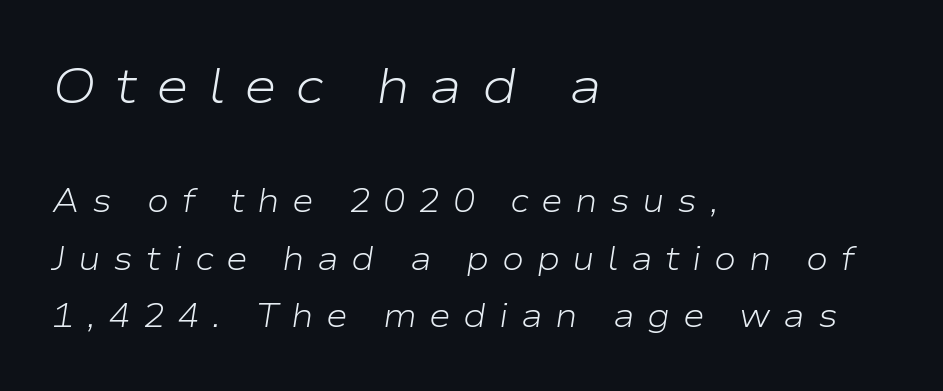
The image shows 50 px light, wide type, italic (leaning right); set left-aligned, line spacing 1.73x, unusually wide letter spacing (+0.38 em), not underlined; the first (top) block is 1.52x larger; low stroke contrast and a medium x-height.
